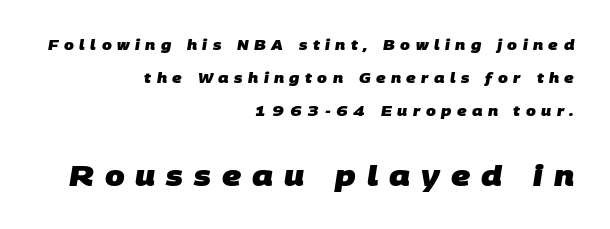
{"serif": "no", "bold": "yes", "weight": "heavy", "width": "normal", "stroke_contrast": "low", "x_height": "large", "monospaced": "no", "underline": "no", "align": "right", "line_spacing": "loose", "line_spacing_ratio": 2.36, "letter_spacing": "wide", "letter_spacing_em": 0.39, "larger_block": "second", "size_ratio": 2.0, "glyph_px": 28}
